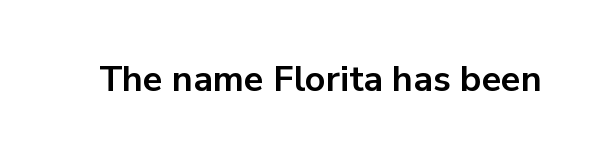
{"serif": "no", "italic": "no", "bold": "yes", "weight": "bold", "width": "normal", "stroke_contrast": "low", "x_height": "medium", "monospaced": "no", "underline": "no", "letter_spacing": "normal", "letter_spacing_em": 0.0, "glyph_px": 36}
